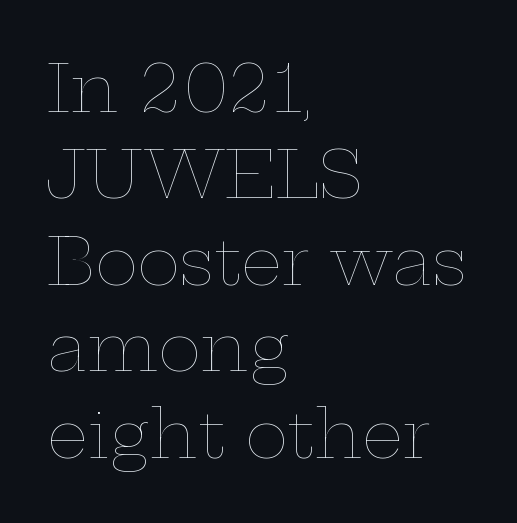
{"italic": "no", "bold": "no", "weight": "thin", "width": "wide", "stroke_contrast": "low", "x_height": "medium", "monospaced": "no", "underline": "no", "align": "left", "line_spacing": "normal", "line_spacing_ratio": 1.33, "letter_spacing": "normal", "letter_spacing_em": 0.0, "glyph_px": 65}
